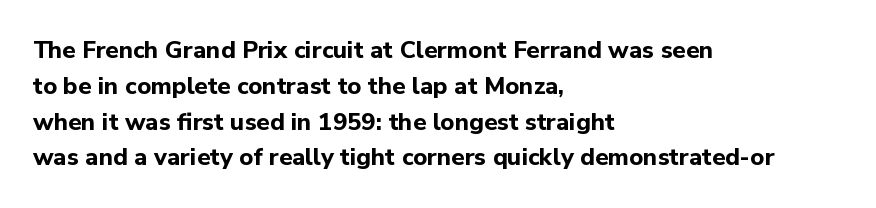
Q: Is the text bold? A: Yes.
Q: Is the text italic (slanted)? A: No, it is upright.
Q: Is the text underlined? A: No.
Q: How is the paragraph aligned? A: Left-aligned.
Q: Is the spacing between letters normal or unusually wide? A: Normal.
Q: Is the spacing between lines tight, normal or loose? A: Normal.
